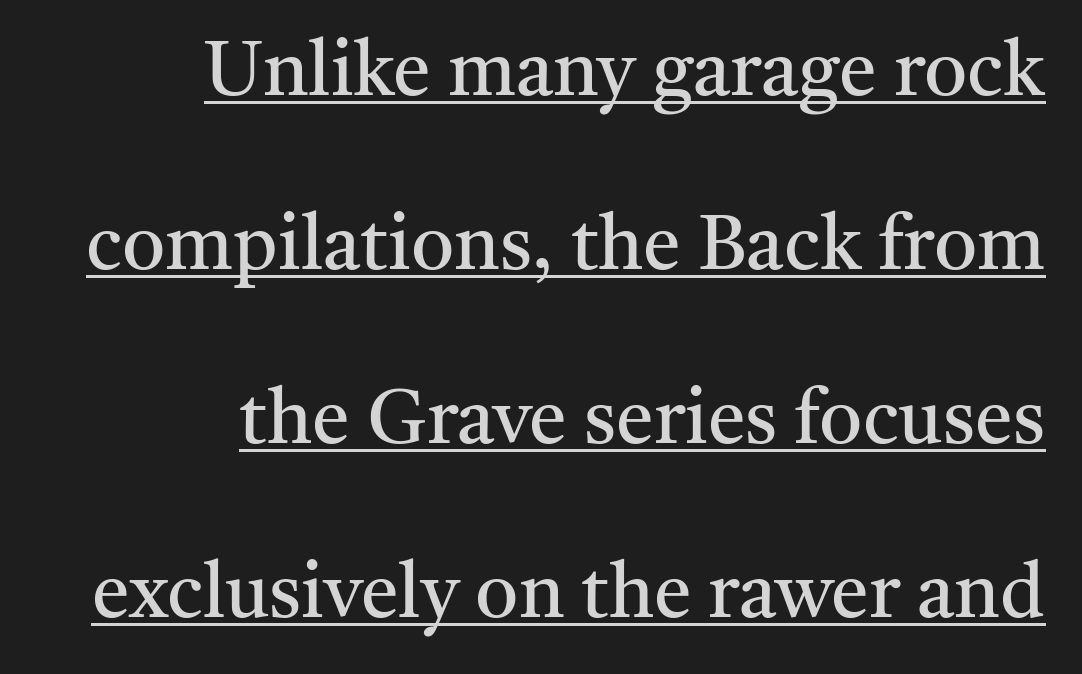
{"serif": "yes", "italic": "no", "bold": "no", "weight": "regular", "width": "normal", "stroke_contrast": "medium", "x_height": "medium", "monospaced": "no", "underline": "yes", "align": "right", "line_spacing": "loose", "line_spacing_ratio": 2.29, "letter_spacing": "normal", "letter_spacing_em": 0.0, "glyph_px": 76}
